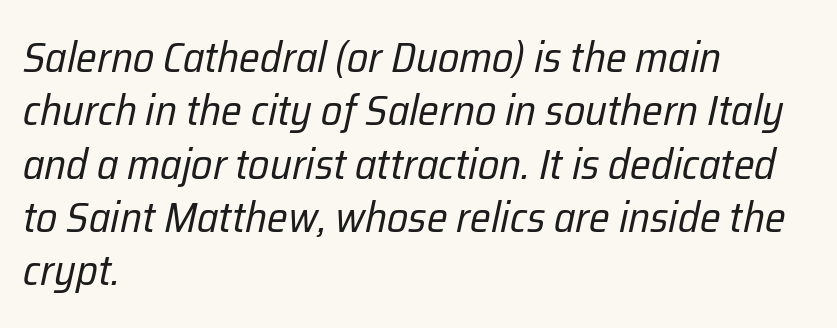
The image shows 43 px regular-weight, condensed type, italic (leaning right); set left-aligned, line spacing 1.24x, normal letter spacing, not underlined; low stroke contrast and a medium x-height.
